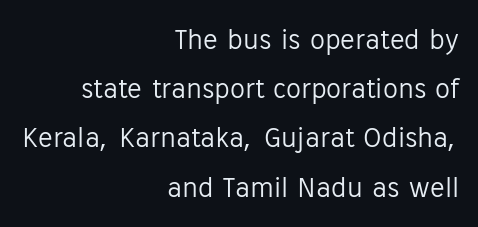
The block of text has a typical density, with ordinary space between rows. Vertical strokes here are truly vertical. Spacing verdict: proportional, widths tailored to each character. The gap between lines stays unmarked. A sans-serif font was chosen for this passage. The line texture is even and compact thanks to regular tracking.
